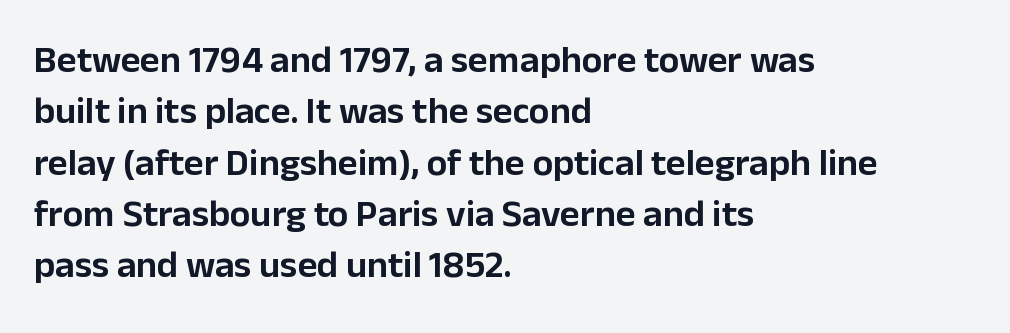
Does the leading feel generous? No, just average. Observe the absence of serifs on each vertical stroke in this sample. The lettering stays uniformly vertical, giving the passage a roman look. The paragraph has a hard left edge and a soft right edge. Plain, unruled lines of type.
